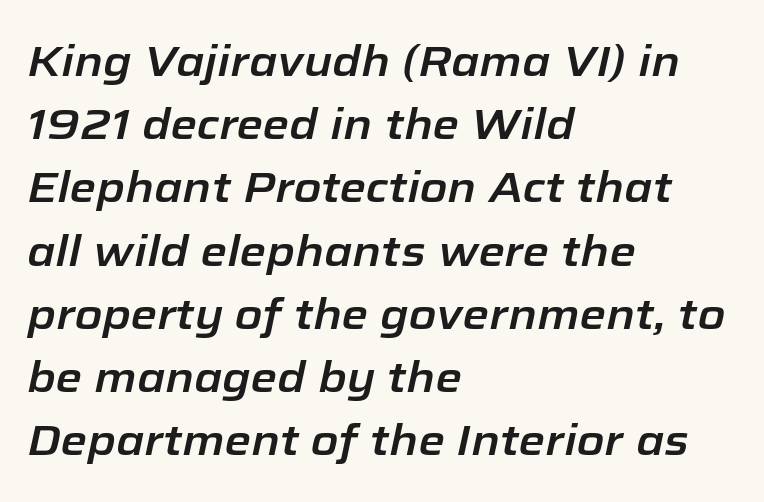
Unmarked baselines from the first word to the last. Interline gaps are of average width in this sample. The rendering uses natural spacing where letterforms have individual widths. The gaps between neighbouring characters are ordinary and unremarkable. It's the slanting kind of type. Line starts are locked; line ends wander.
